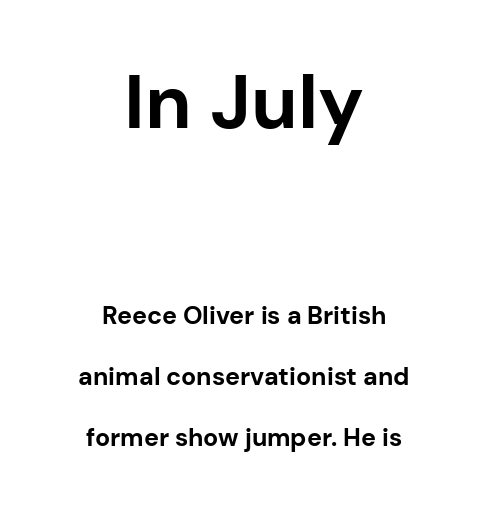
{"serif": "no", "italic": "no", "bold": "yes", "weight": "bold", "width": "normal", "stroke_contrast": "low", "x_height": "medium", "monospaced": "no", "underline": "no", "align": "center", "line_spacing": "loose", "line_spacing_ratio": 2.45, "letter_spacing": "normal", "letter_spacing_em": 0.0, "larger_block": "first", "size_ratio": 3.04, "glyph_px": 76}
